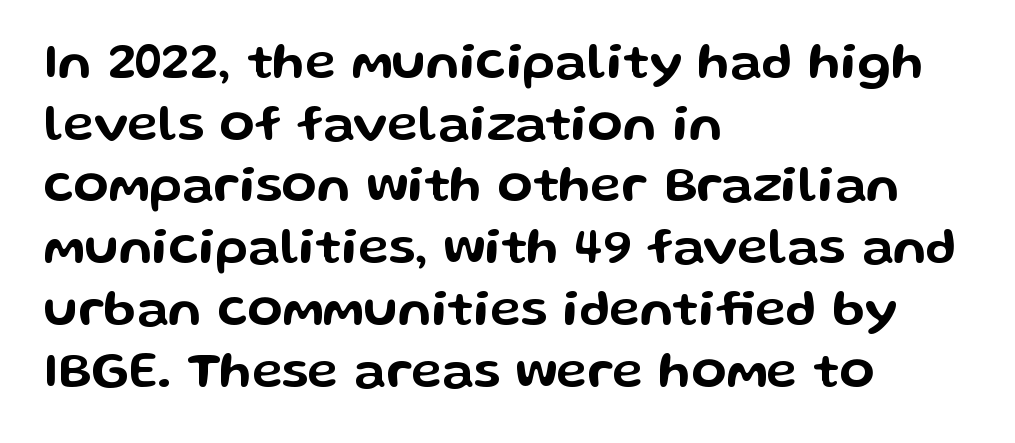
Q: Is the text italic (slanted)? A: No, it is upright.
Q: Is the typeface a serif or a sans-serif typeface? A: Sans-serif.
Q: Is the text underlined? A: No.
Q: How is the paragraph aligned? A: Left-aligned.
Q: Is the spacing between letters normal or unusually wide? A: Normal.
Q: Width (condensed, normal, or wide)? A: Wide.
Q: Stroke contrast? A: Low.
Q: x-height? A: Medium.
Q: Monospaced? A: No.
